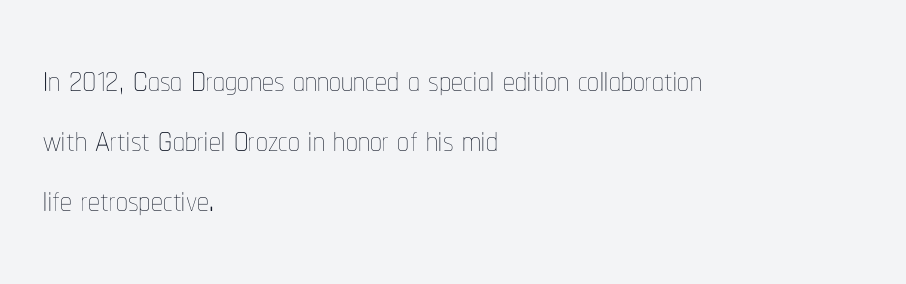
{"italic": "no", "bold": "no", "weight": "thin", "width": "condensed", "stroke_contrast": "low", "x_height": "medium", "monospaced": "no", "underline": "no", "align": "left", "line_spacing": "normal", "line_spacing_ratio": 1.28, "letter_spacing": "normal", "letter_spacing_em": 0.0, "glyph_px": 47}
